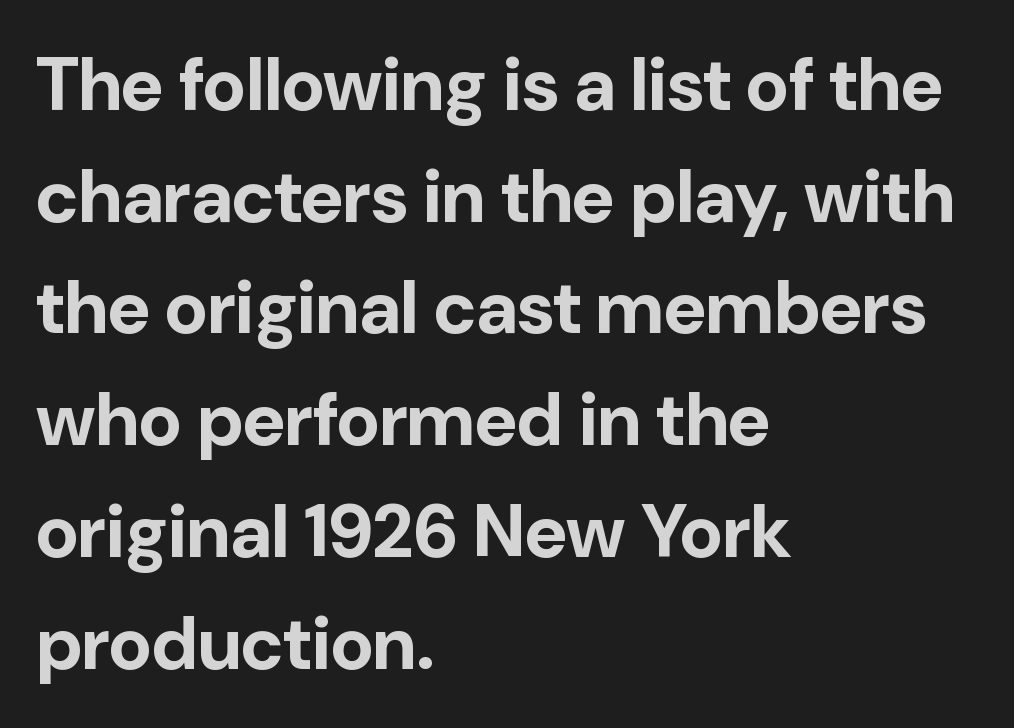
Q: Is the text bold? A: Yes.
Q: Is the text italic (slanted)? A: No, it is upright.
Q: Is the typeface a serif or a sans-serif typeface? A: Sans-serif.
Q: Is the text underlined? A: No.
Q: How is the paragraph aligned? A: Left-aligned.
Q: Is the spacing between letters normal or unusually wide? A: Normal.
Q: Is the spacing between lines tight, normal or loose? A: Normal.
Q: Width (condensed, normal, or wide)? A: Normal.
Q: Stroke contrast? A: Low.
Q: x-height? A: Medium.
Q: Monospaced? A: No.
